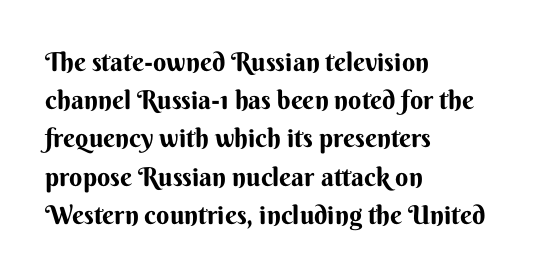
One glance says typical: line gaps are just what's usual. Students, note that the glyphs here touch the page at normal intervals. When letters stand straight like this, we call the style roman or upright. The string is rendered with underlining switched off. Casual observation: everything's shoved over to the left.
